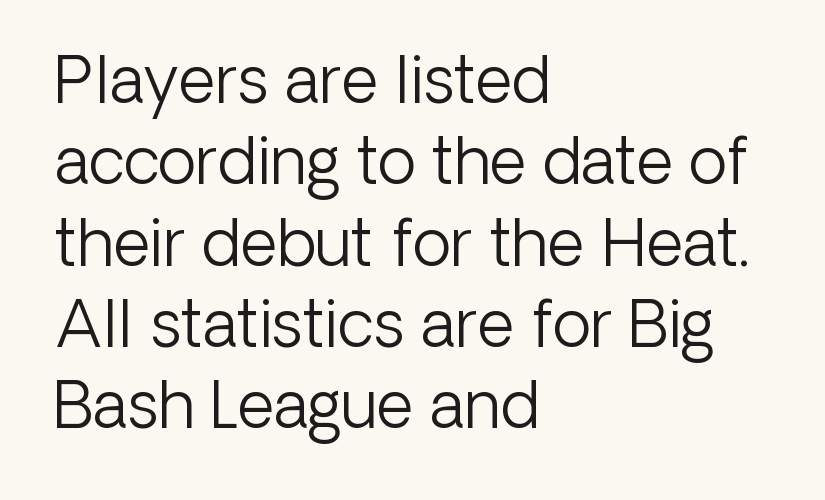
The letters stand upright; this is a roman face. The block of text has a typical density, with ordinary space between rows. Bold? No — there's no thickening of the strokes. Observe the absence of serifs on each vertical stroke in this sample. Clear beneath every line of the passage. The letterforms sit shoulder to shoulder at normal distance.
